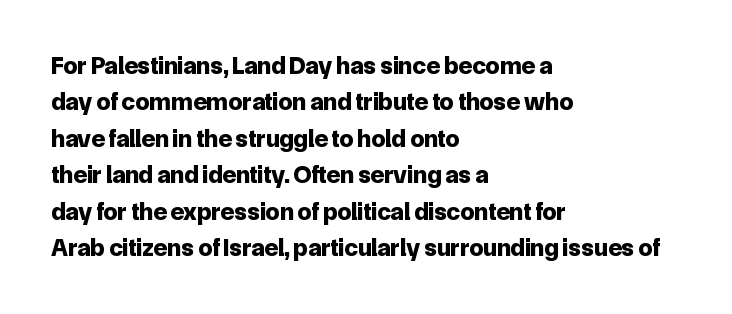
The image shows 25 px bold type, upright; set left-aligned, normal line spacing (1.46x), normal letter spacing, not underlined.
